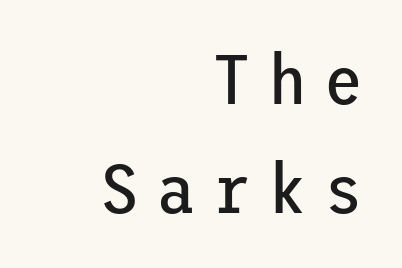
{"serif": "no", "italic": "no", "bold": "no", "weight": "regular", "width": "normal", "stroke_contrast": "low", "x_height": "medium", "underline": "no", "align": "right", "line_spacing": "normal", "line_spacing_ratio": 1.53, "letter_spacing": "wide", "letter_spacing_em": 0.24, "glyph_px": 71}
